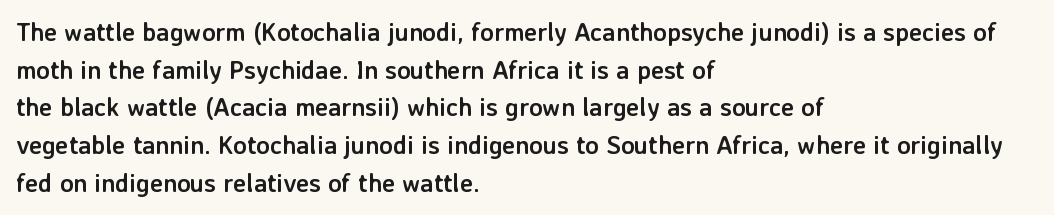
Students, note that the glyphs here touch the page at normal intervals. The vertical gap from one line to the next is medium. The lettering stays uniformly vertical, giving the passage a roman look. The lines are quadded left. Heft: maximum for text — a bold. Type without underlining.
